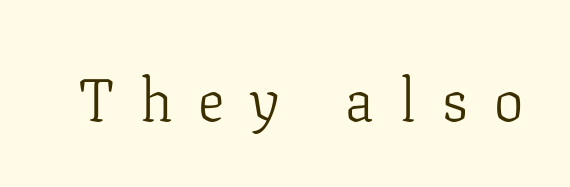
This sample has the flowing, uneven cadence of proportional lettering. Unlike a clean sans, this face finishes its strokes with serifs. The type sits square on the baseline with zero lean. Letters rest on an invisible, unmarked baseline. The weight would be labelled regular, book, light, or lighter still. Letter spacing: wide.
